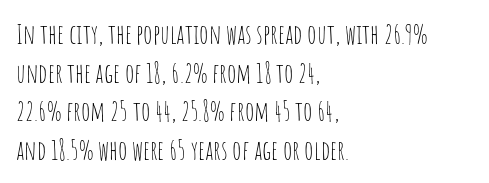
Q: Is the text bold? A: No.
Q: Is the text italic (slanted)? A: No, it is upright.
Q: Is the text underlined? A: No.
Q: How is the paragraph aligned? A: Left-aligned.
Q: Is the spacing between letters normal or unusually wide? A: Normal.
Q: Is the spacing between lines tight, normal or loose? A: Normal.
